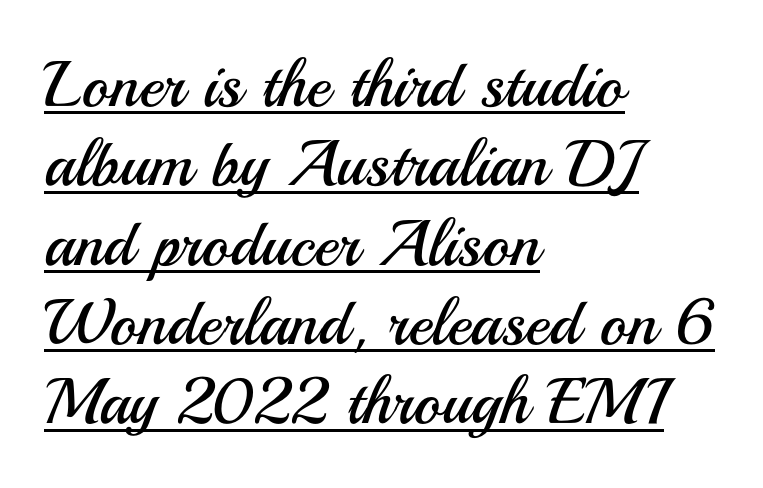
Q: Is the text bold? A: No.
Q: Is the text italic (slanted)? A: Yes.
Q: Is the typeface a serif or a sans-serif typeface? A: Sans-serif.
Q: Is the text underlined? A: Yes.
Q: How is the paragraph aligned? A: Left-aligned.
Q: Is the spacing between letters normal or unusually wide? A: Normal.
Q: Width (condensed, normal, or wide)? A: Normal.
Q: Stroke contrast? A: Medium.
Q: x-height? A: Small.
Q: Monospaced? A: No.
